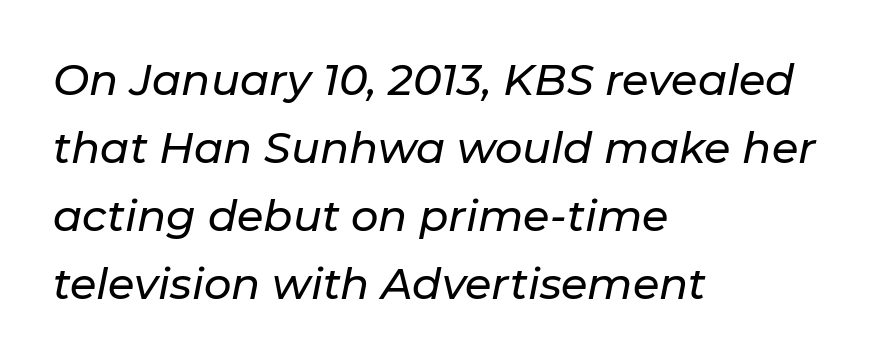
The image shows 43 px text type, italic (leaning right); set left-aligned, normal line spacing (1.58x), normal letter spacing, not underlined; low stroke contrast and a medium x-height.
